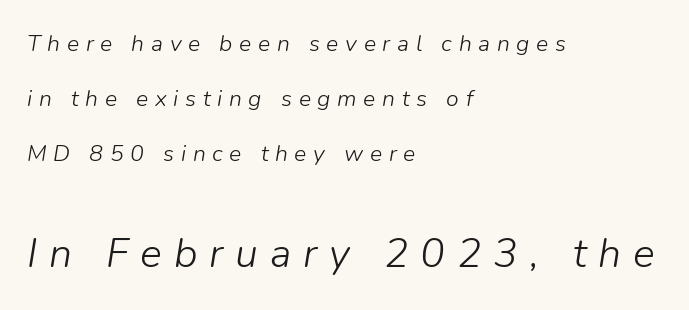
Q: Is the text bold? A: No.
Q: Is the text italic (slanted)? A: Yes, it leans right by about 9 degrees.
Q: Is the text underlined? A: No.
Q: How is the paragraph aligned? A: Left-aligned.
Q: Is the spacing between letters normal or unusually wide? A: Unusually wide.
Q: Is the spacing between lines tight, normal or loose? A: Loose.
Q: Which block of text is set in a larger size, the first (top) or the second (bottom)? A: The second (bottom) one.
Q: Width (condensed, normal, or wide)? A: Normal.
Q: Stroke contrast? A: Low.
Q: x-height? A: Medium.
Q: Monospaced? A: No.
